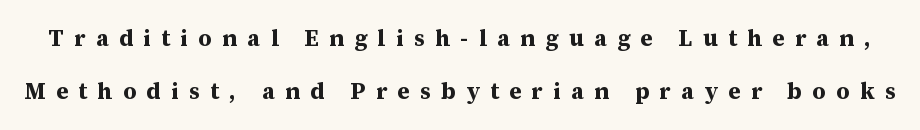
The image shows 23 px bold type, upright; set loose line spacing (2.32x), unusually wide letter spacing (+0.45 em), not underlined.
